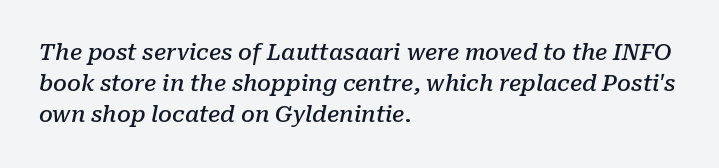
Vertical spacing — default. Strokes here are thickened, but only to semibold level. Horizontally, the lines are justified to the leading edge only. Glance below the letters and you will spot only blank space. Between one letter and the next there's only the usual sliver of space. The lettering tilts uniformly, giving the passage an italic look.
